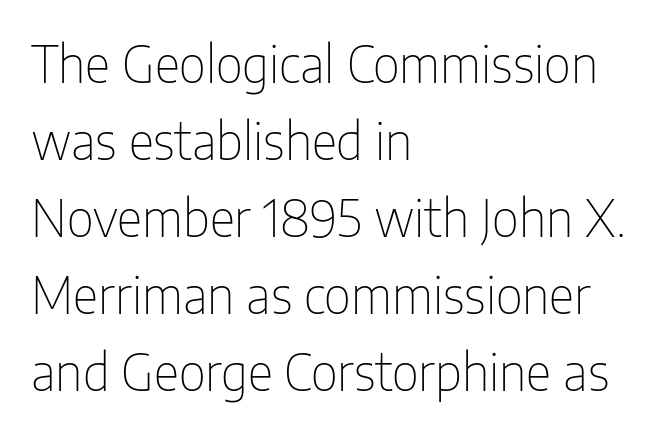
The image shows 50 px thin, condensed sans-serif type, upright; set left-aligned, normal line spacing (1.54x), normal letter spacing, not underlined; low stroke contrast and a medium x-height.
